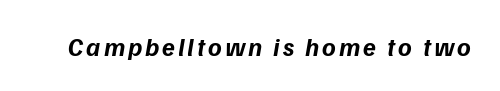
This sample uses an oblique cut, with every glyph tilted off the vertical. Typographic density is high because the face is bold. The passage shown is not underscored anywhere.
